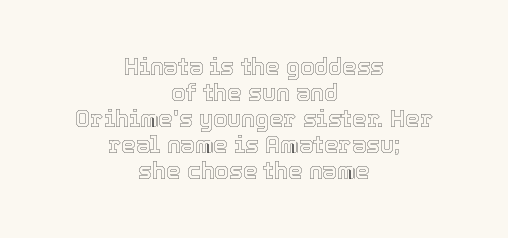
What stands out about the letter spacing? Nothing — it is the standard amount. Interline gaps are noticeably narrow in this sample. Bare-footed words on every line. Ascenders rise straight up at ninety degrees.
